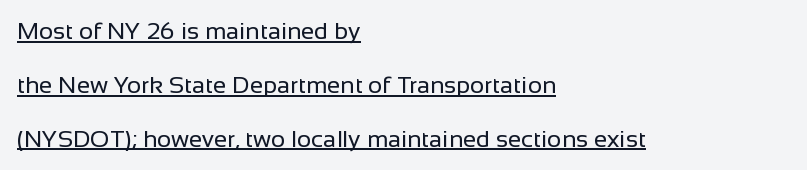
Q: Is the text bold? A: No.
Q: Is the text italic (slanted)? A: No, it is upright.
Q: Is the text underlined? A: Yes.
Q: How is the paragraph aligned? A: Left-aligned.
Q: Is the spacing between letters normal or unusually wide? A: Normal.
Q: Is the spacing between lines tight, normal or loose? A: Loose.
